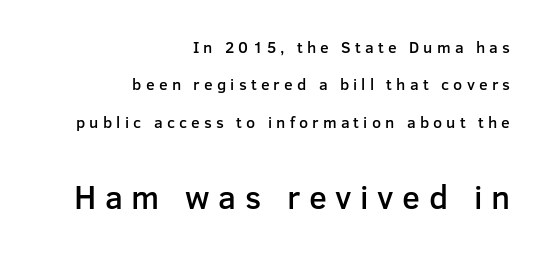
Line ends are locked; line starts wander. The face used here is a sans, in the tradition of grotesques and geometrics. Of the two passages, the one underneath uses the larger point size. Characters remain perfectly vertical along every line. A typesetter would call this proportional, since set widths differ per character. The passage shown has open, widely tracked lettering throughout.
